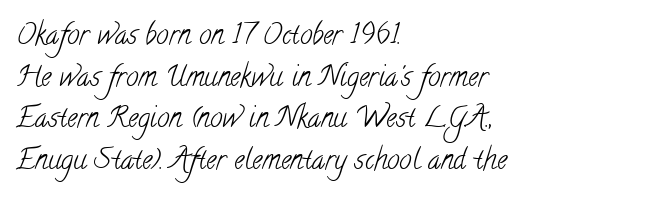
Q: Is the text bold? A: No.
Q: Is the typeface a serif or a sans-serif typeface? A: Serif.
Q: Is the text underlined? A: No.
Q: How is the paragraph aligned? A: Left-aligned.
Q: Is the spacing between letters normal or unusually wide? A: Normal.
Q: Is the spacing between lines tight, normal or loose? A: Normal.
Q: Width (condensed, normal, or wide)? A: Condensed.
Q: Stroke contrast? A: Low.
Q: x-height? A: Small.
Q: Monospaced? A: No.
